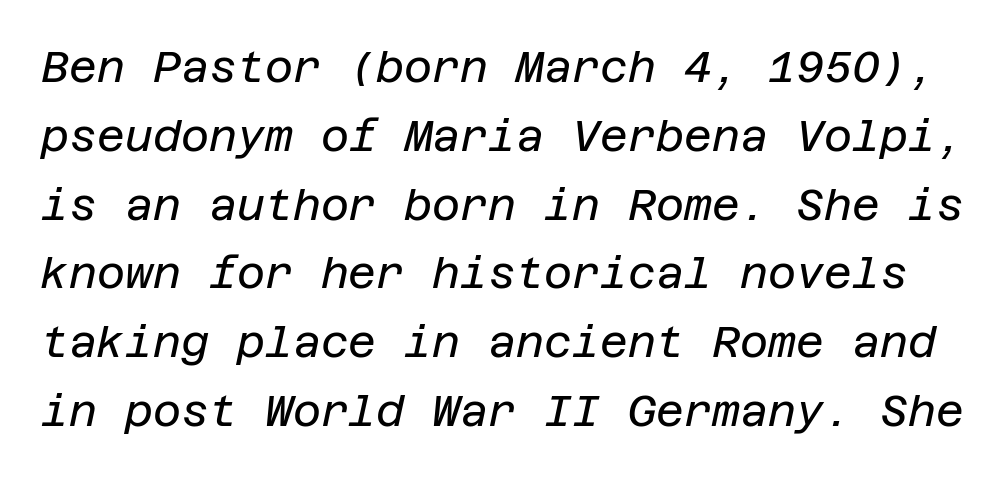
The image shows 43 px regular-weight type, italic (leaning right); set normal line spacing (1.6x), normal letter spacing, not underlined; low stroke contrast and a large x-height.
